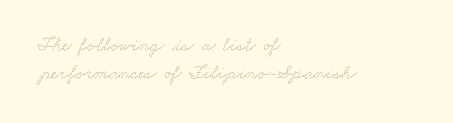
{"bold": "no", "underline": "no", "align": "left", "line_spacing": "normal", "line_spacing_ratio": 1.41, "letter_spacing": "normal", "letter_spacing_em": 0.0, "glyph_px": 20}
